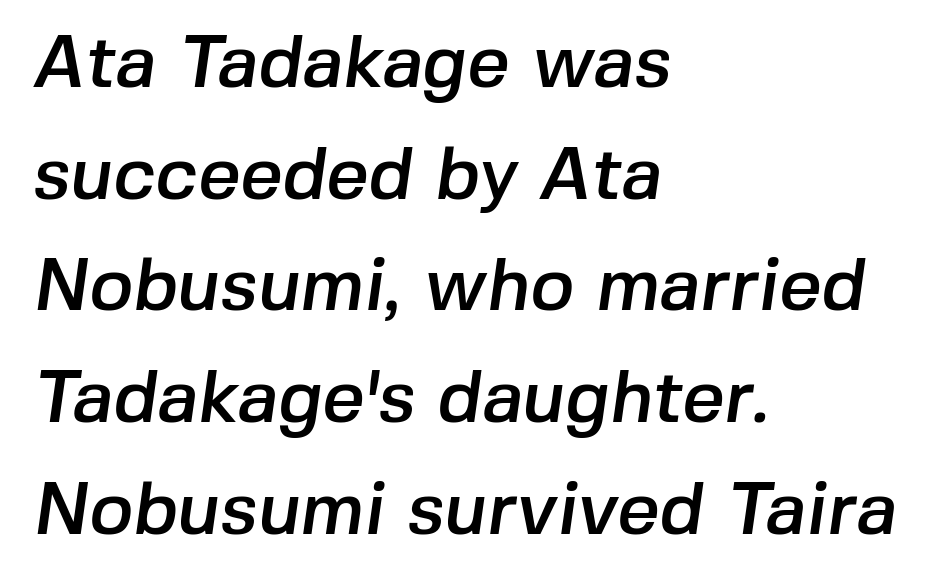
The image shows 74 px sans-serif type; set left-aligned, normal line spacing (1.51x), normal letter spacing, not underlined; low stroke contrast and a medium x-height.
